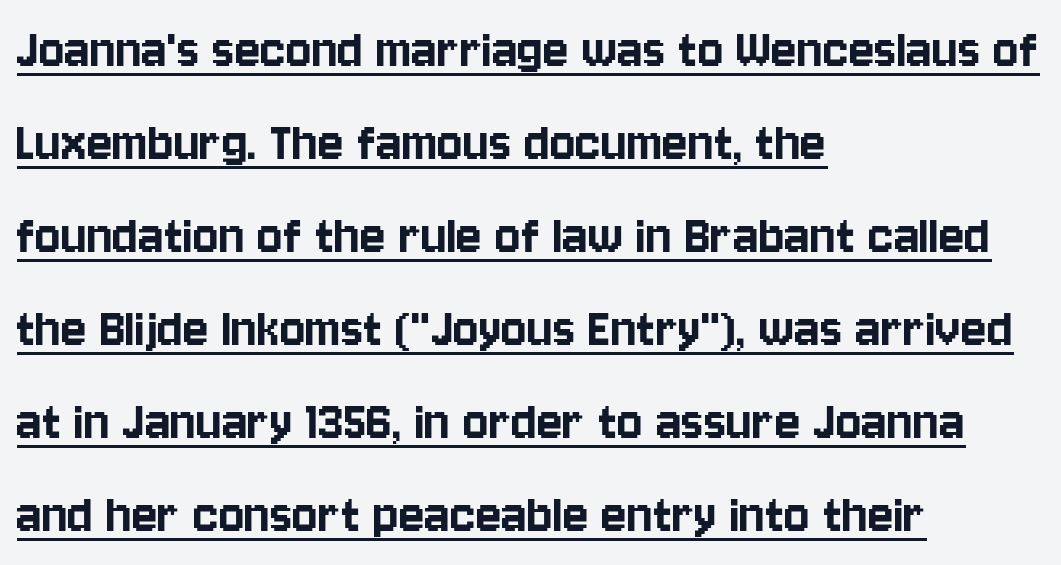
Is the block centered? No — it sits flush against the left margin. Each letter keeps its own natural width here, so spacing adapts to shape. You can tell it's not italic because the verticals are truly vertical. In terms of letterform style, serifs are entirely absent. Descenders here cross a horizontal rule under the line.
